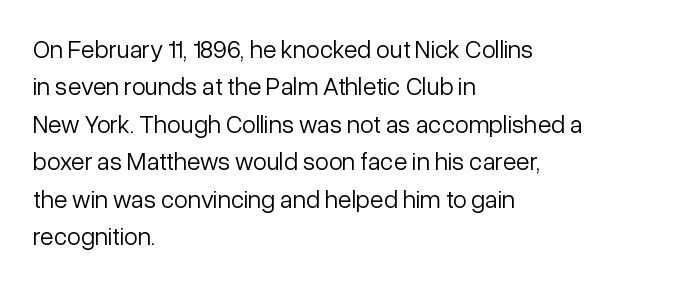
In CSS terms this would be text-align: left. Descenders are the only things crossing below the line. One glance says typical: line gaps are just what's usual. This is the regular roman posture of the typeface.
